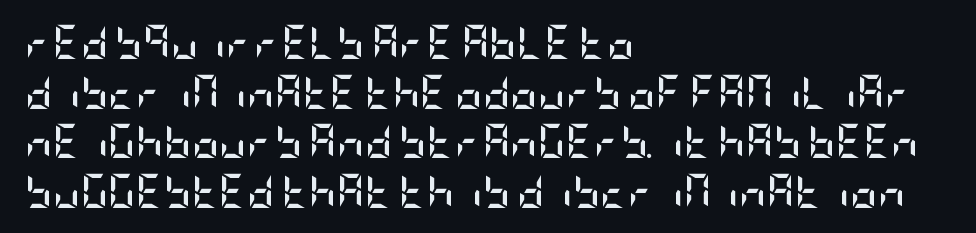
The image shows 34 px semibold, condensed sans-serif type, upright; set left-aligned, normal line spacing (1.46x), normal letter spacing, not underlined; low stroke contrast and a large x-height.
